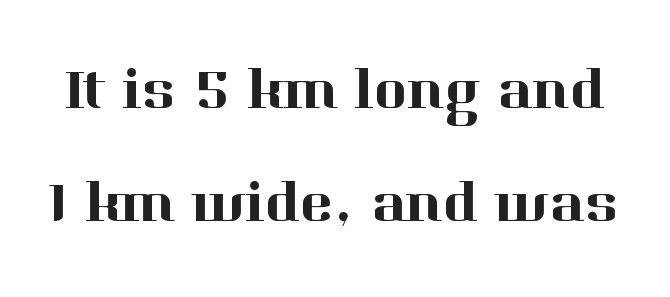
{"serif": "yes", "italic": "no", "width": "normal", "stroke_contrast": "high", "x_height": "medium", "monospaced": "no", "underline": "no", "line_spacing": "loose", "line_spacing_ratio": 1.94, "letter_spacing": "normal", "letter_spacing_em": 0.0, "glyph_px": 58}
